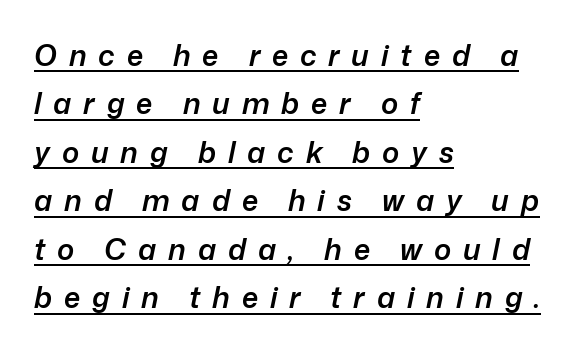
Q: Is the text bold? A: Semi-bold.
Q: Is the text italic (slanted)? A: Yes, it leans right by about 12 degrees.
Q: Is the text underlined? A: Yes.
Q: How is the paragraph aligned? A: Left-aligned.
Q: Is the spacing between letters normal or unusually wide? A: Unusually wide.
Q: Is the spacing between lines tight, normal or loose? A: Normal.
Q: Width (condensed, normal, or wide)? A: Normal.
Q: Stroke contrast? A: Low.
Q: x-height? A: Medium.
Q: Monospaced? A: No.
